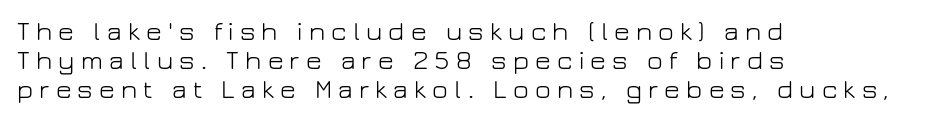
Anything drawn beneath the words? Only blank space. Between one letter and the next there's a generous, obvious gap. The designer dialed line spacing down below the default. A student would call this left alignment; a typographer would say flush left, rag right.
